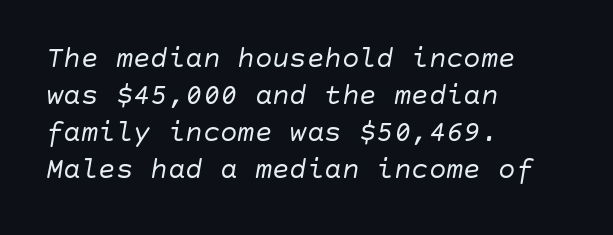
Q: Is the text bold? A: No.
Q: Is the text italic (slanted)? A: Yes, it leans right by about 10 degrees.
Q: Is the text underlined? A: No.
Q: How is the paragraph aligned? A: Left-aligned.
Q: Is the spacing between letters normal or unusually wide? A: Normal.
Q: Is the spacing between lines tight, normal or loose? A: Normal.
Q: Width (condensed, normal, or wide)? A: Normal.
Q: Stroke contrast? A: Low.
Q: x-height? A: Large.
